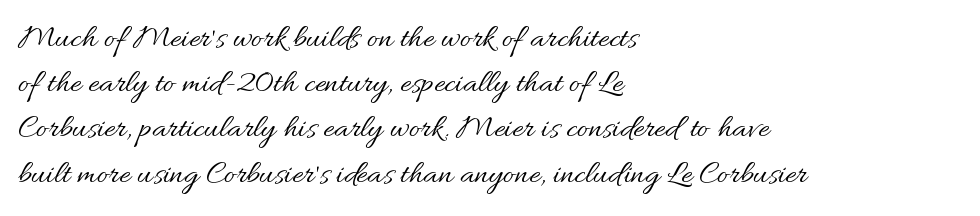
{"bold": "no", "weight": "regular", "width": "normal", "stroke_contrast": "medium", "x_height": "small", "monospaced": "no", "underline": "no", "align": "left", "line_spacing": "normal", "line_spacing_ratio": 1.33, "letter_spacing": "normal", "letter_spacing_em": 0.0, "glyph_px": 34}
